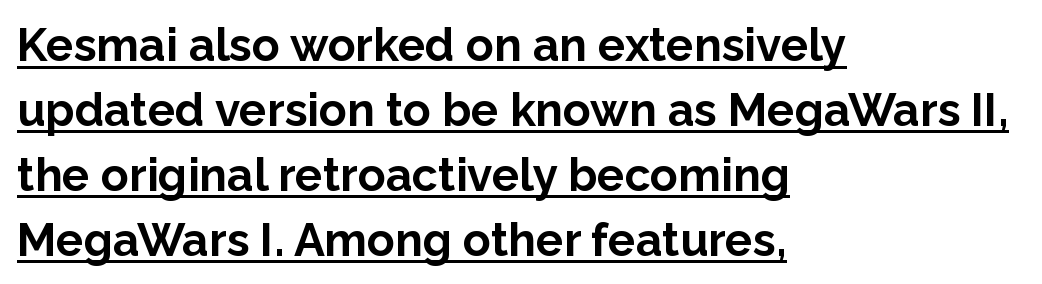
The image shows 46 px bold sans-serif type, upright; set left-aligned, normal line spacing (1.41x), normal letter spacing, underlined; low stroke contrast and a medium x-height.
